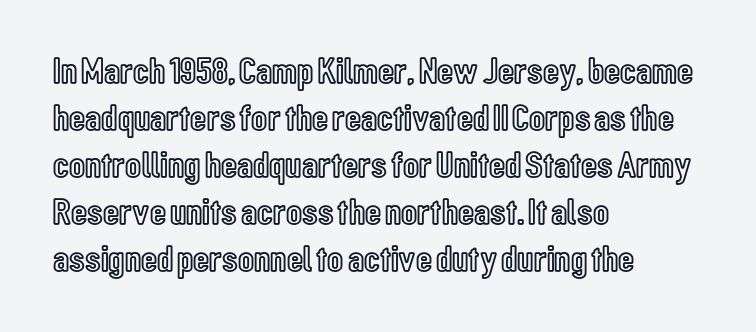
The image shows 37 px condensed type, upright; set left-aligned, normal line spacing (1.27x), normal letter spacing, not underlined; a medium x-height.
